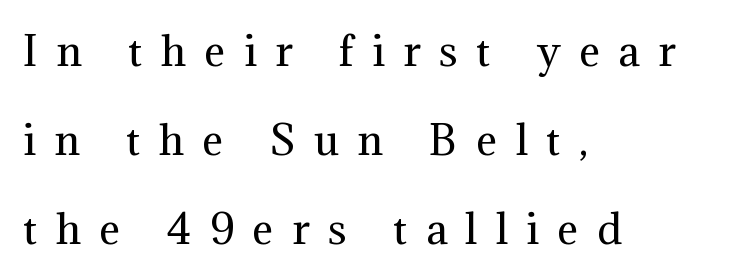
Is the type heavy? It reads as light-to-regular instead. Is the letter spacing exaggerated? Yes — the characters are pushed far apart. Varying glyph widths throughout — classic text-font behaviour. All the whitespace from short lines collects on the right.
